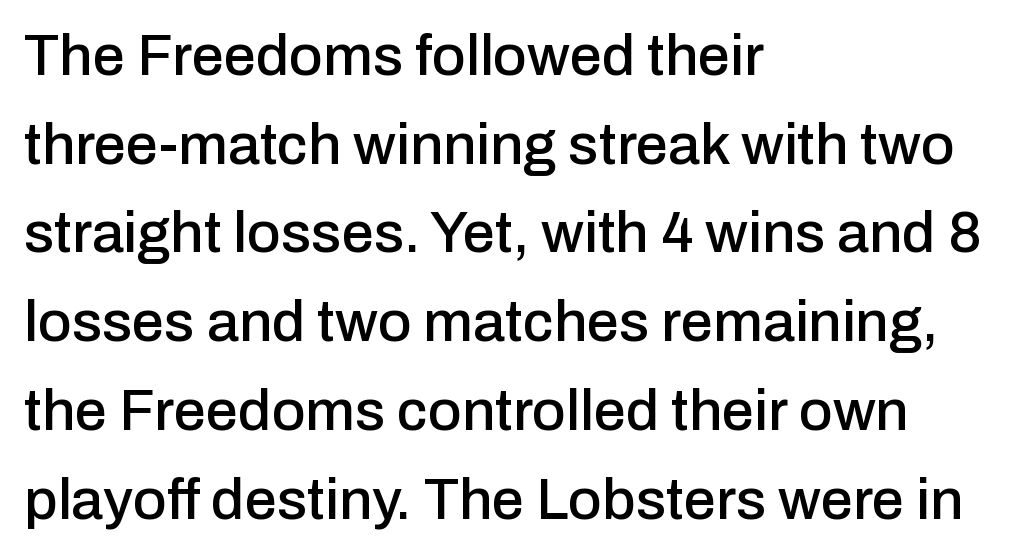
{"serif": "no", "italic": "no", "width": "normal", "stroke_contrast": "low", "x_height": "medium", "monospaced": "no", "underline": "no", "align": "left", "line_spacing": "normal", "line_spacing_ratio": 1.53, "letter_spacing": "normal", "letter_spacing_em": 0.0, "glyph_px": 58}
